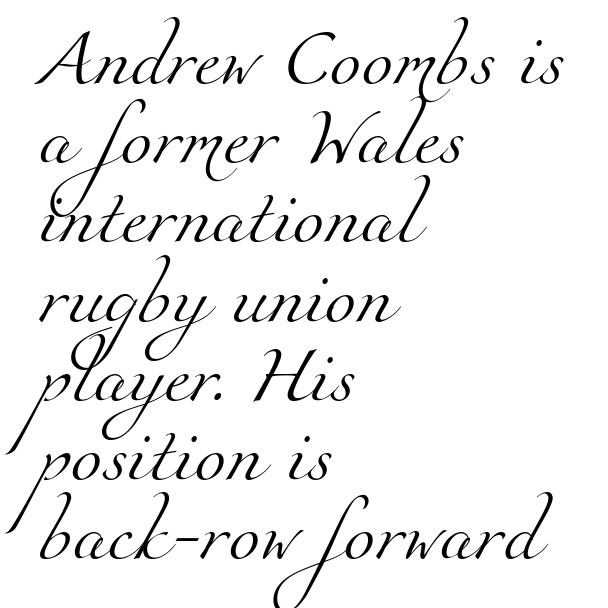
Q: Is the text bold? A: No.
Q: Is the typeface a serif or a sans-serif typeface? A: Serif.
Q: Is the text underlined? A: No.
Q: How is the paragraph aligned? A: Left-aligned.
Q: Is the spacing between letters normal or unusually wide? A: Normal.
Q: Is the spacing between lines tight, normal or loose? A: Normal.
Q: Width (condensed, normal, or wide)? A: Normal.
Q: Stroke contrast? A: Medium.
Q: x-height? A: Small.
Q: Monospaced? A: No.
